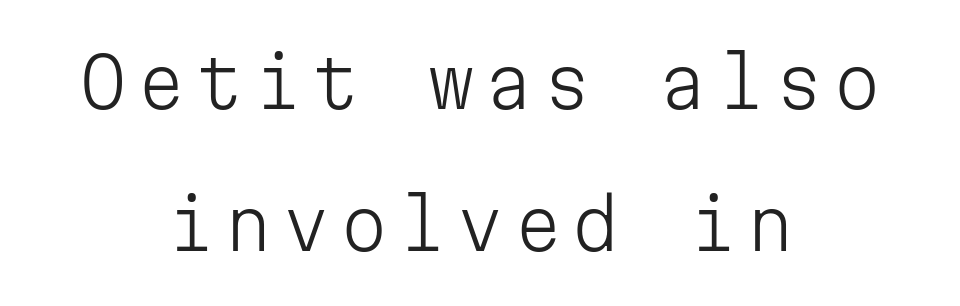
{"serif": "no", "italic": "no", "bold": "no", "weight": "light", "width": "normal", "stroke_contrast": "low", "x_height": "medium", "monospaced": "yes", "underline": "no", "align": "center", "line_spacing": "loose", "line_spacing_ratio": 2.06, "glyph_px": 69}
